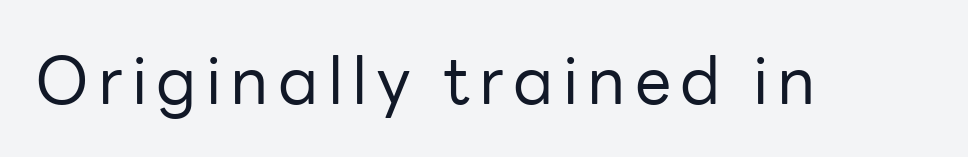
Q: Is the text bold? A: No.
Q: Is the text italic (slanted)? A: No, it is upright.
Q: Is the typeface a serif or a sans-serif typeface? A: Sans-serif.
Q: Is the text underlined? A: No.
Q: Width (condensed, normal, or wide)? A: Normal.
Q: Stroke contrast? A: Low.
Q: x-height? A: Medium.
Q: Monospaced? A: No.
